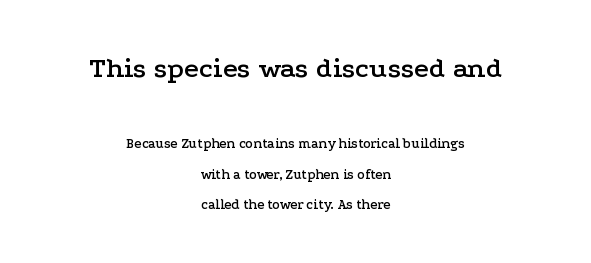
Q: Is the text italic (slanted)? A: No, it is upright.
Q: Is the typeface a serif or a sans-serif typeface? A: Serif.
Q: Is the text underlined? A: No.
Q: How is the paragraph aligned? A: Centered.
Q: Is the spacing between letters normal or unusually wide? A: Normal.
Q: Is the spacing between lines tight, normal or loose? A: Loose.
Q: Which block of text is set in a larger size, the first (top) or the second (bottom)? A: The first (top) one.
Q: Width (condensed, normal, or wide)? A: Wide.
Q: Stroke contrast? A: Low.
Q: x-height? A: Medium.
Q: Monospaced? A: No.
